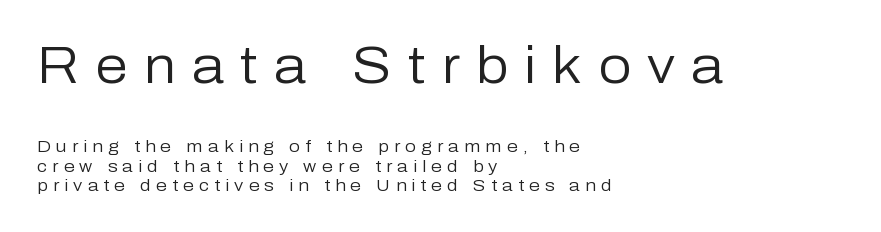
The image shows 52 px regular-weight sans-serif type, upright; set left-aligned, tight line spacing (1.13x), unusually wide letter spacing (+0.31 em), not underlined; the first (top) block is 3.06x larger; low stroke contrast and a medium x-height.
